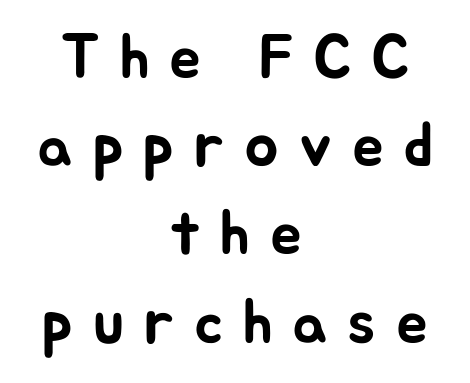
The image shows 63 px sans-serif type, upright; set centered, normal line spacing (1.4x), unusually wide letter spacing (+0.31 em), not underlined; low stroke contrast and a medium x-height.
